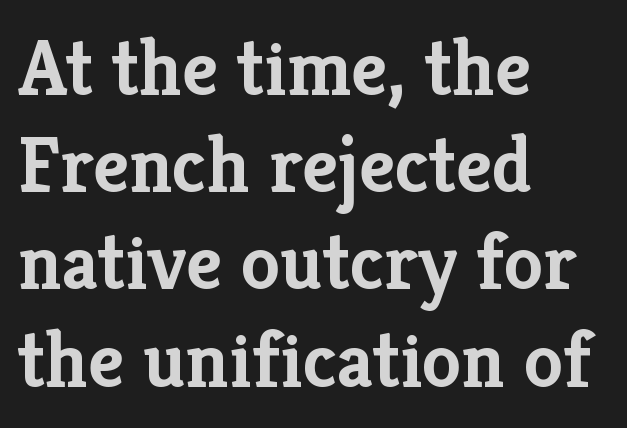
Q: Is the text bold? A: Yes.
Q: Is the text italic (slanted)? A: No, it is upright.
Q: Is the typeface a serif or a sans-serif typeface? A: Serif.
Q: Is the text underlined? A: No.
Q: How is the paragraph aligned? A: Left-aligned.
Q: Is the spacing between letters normal or unusually wide? A: Normal.
Q: Width (condensed, normal, or wide)? A: Normal.
Q: Stroke contrast? A: Low.
Q: x-height? A: Medium.
Q: Monospaced? A: No.
